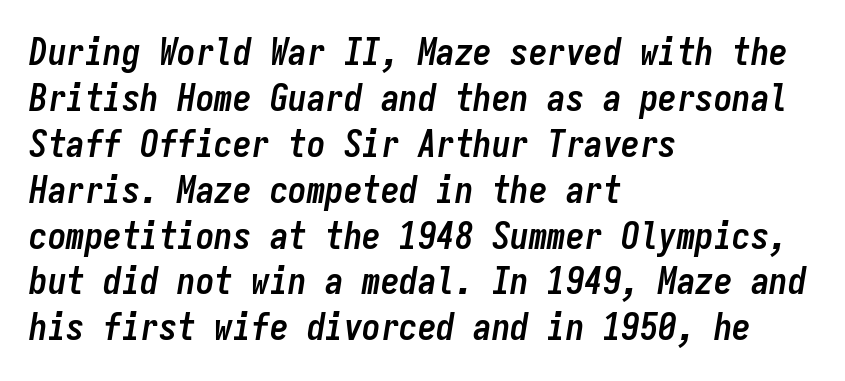
The image shows 37 px semibold, condensed type, italic (leaning right), monospaced; set left-aligned, line spacing 1.24x, normal letter spacing, not underlined; low stroke contrast and a medium x-height.
